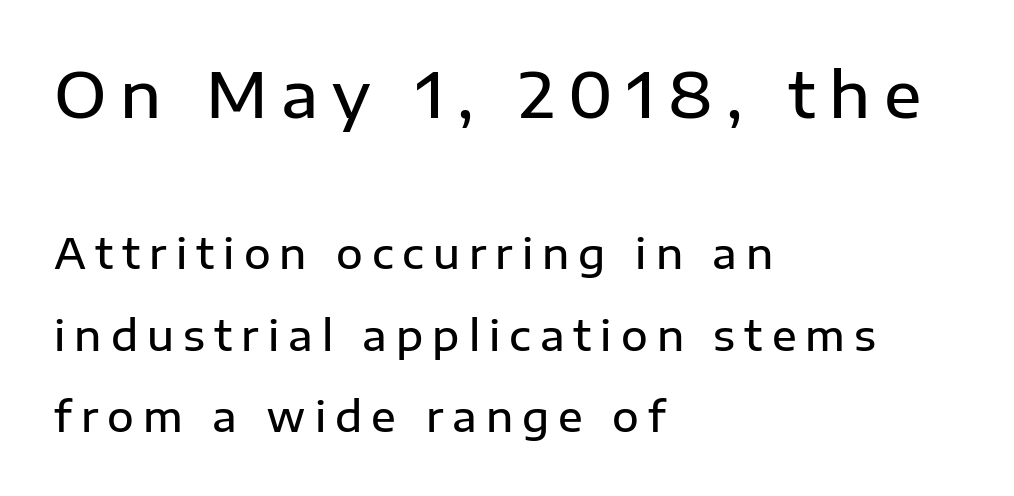
{"serif": "no", "italic": "no", "bold": "semi", "weight": "semibold", "width": "normal", "stroke_contrast": "low", "x_height": "medium", "monospaced": "no", "underline": "no", "align": "left", "line_spacing": "loose", "line_spacing_ratio": 1.98, "letter_spacing": "wide", "letter_spacing_em": 0.22, "larger_block": "first", "size_ratio": 1.51, "glyph_px": 62}
